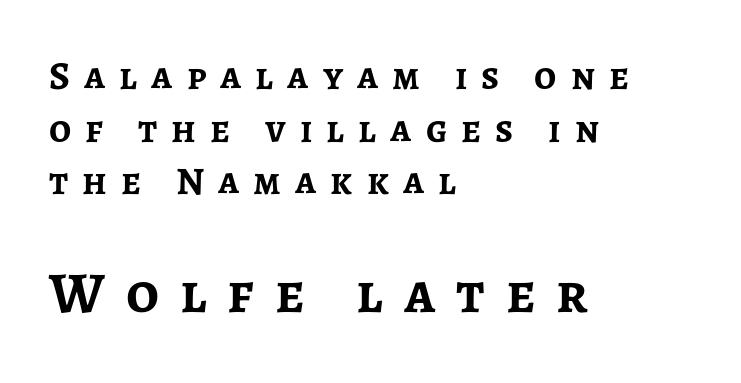
{"serif": "no", "italic": "no", "bold": "yes", "weight": "semibold", "width": "normal", "stroke_contrast": "low", "x_height": "medium", "monospaced": "no", "underline": "no", "align": "left", "line_spacing": "normal", "line_spacing_ratio": 1.35, "letter_spacing": "wide", "letter_spacing_em": 0.36, "larger_block": "second", "size_ratio": 1.49, "glyph_px": 58}
